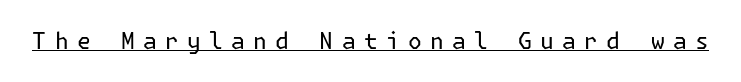
Q: Is the text bold? A: No.
Q: Is the text italic (slanted)? A: No, it is upright.
Q: Is the text underlined? A: Yes.
Q: Is the spacing between letters normal or unusually wide? A: Unusually wide.
